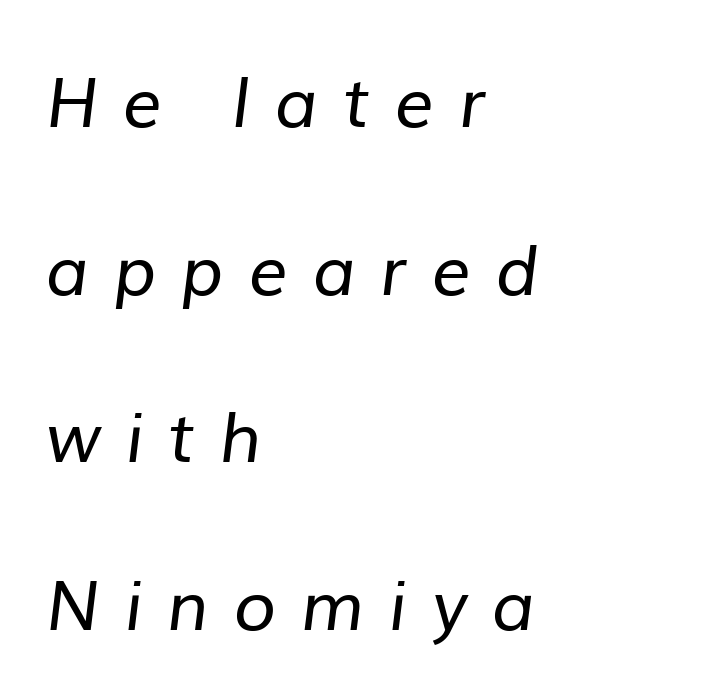
The image shows 69 px regular-weight sans-serif type; set left-aligned, loose line spacing (2.43x), unusually wide letter spacing (+0.36 em), not underlined; low stroke contrast and a medium x-height.
